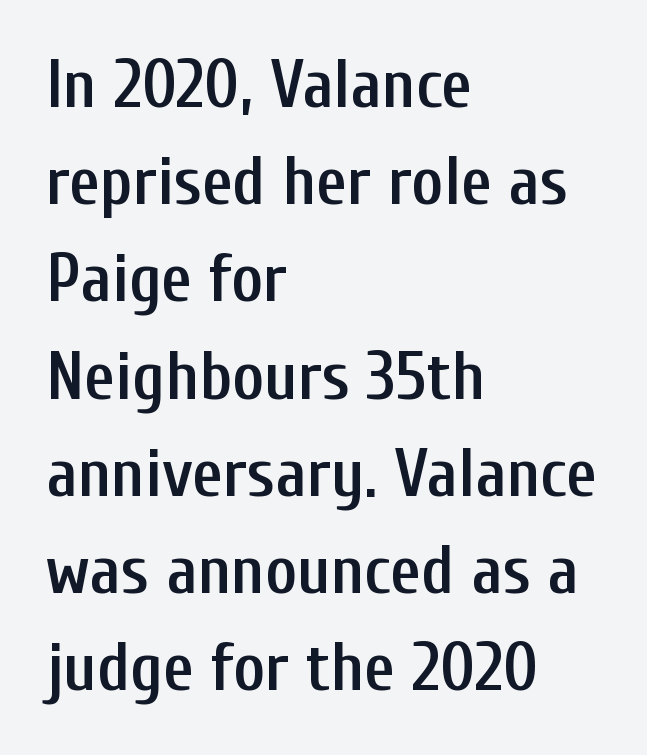
The image shows 68 px semibold, condensed sans-serif type, upright; set left-aligned, normal line spacing (1.43x), normal letter spacing, not underlined; low stroke contrast and a medium x-height.
